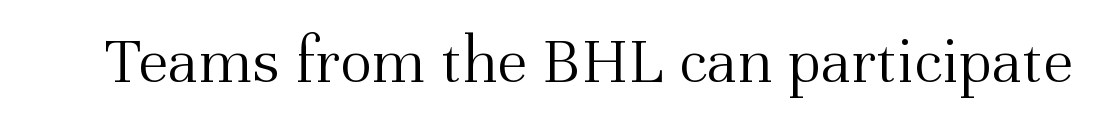
Q: Is the text bold? A: No.
Q: Is the text italic (slanted)? A: No, it is upright.
Q: Is the typeface a serif or a sans-serif typeface? A: Serif.
Q: Is the text underlined? A: No.
Q: Is the spacing between letters normal or unusually wide? A: Normal.
Q: Width (condensed, normal, or wide)? A: Normal.
Q: Stroke contrast? A: Medium.
Q: x-height? A: Medium.
Q: Monospaced? A: No.
